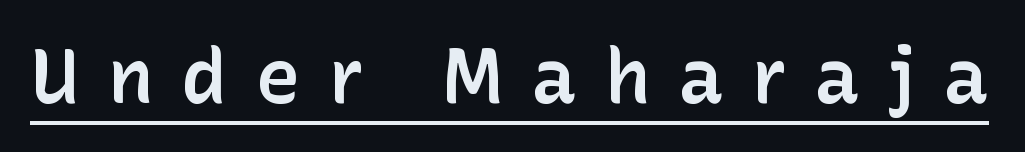
A rule runs beneath these lines of type. The letters stand upright; this is a roman face. A sans-serif font was chosen for this passage. You could only call the tracking loose — the letters float apart. The rendering uses natural spacing where letterforms have individual widths. Stems and bowls a touch heavier than normal — semibold.
